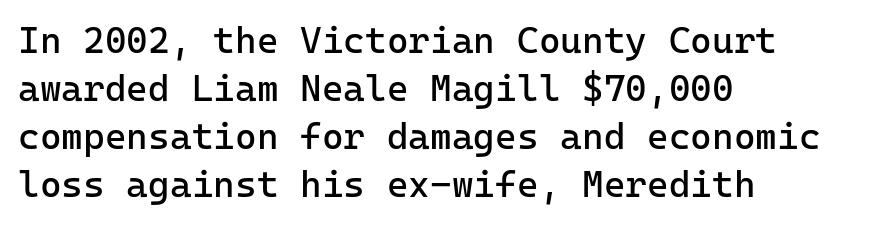
Q: Is the text bold? A: No.
Q: Is the text italic (slanted)? A: No, it is upright.
Q: Is the typeface a serif or a sans-serif typeface? A: Sans-serif.
Q: Is the text underlined? A: No.
Q: How is the paragraph aligned? A: Left-aligned.
Q: Is the spacing between letters normal or unusually wide? A: Normal.
Q: Is the spacing between lines tight, normal or loose? A: Normal.
Q: Width (condensed, normal, or wide)? A: Normal.
Q: Stroke contrast? A: Low.
Q: x-height? A: Medium.
Q: Monospaced? A: Yes.
